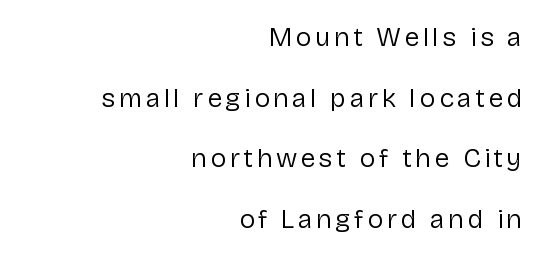
{"italic": "no", "bold": "no", "underline": "no", "align": "right", "line_spacing": "loose", "line_spacing_ratio": 2.25, "glyph_px": 27}
